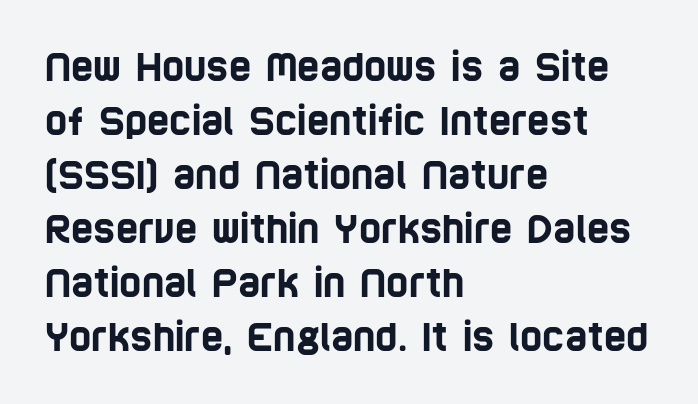
The image shows 38 px condensed sans-serif type; set left-aligned, normal line spacing (1.42x), normal letter spacing, not underlined; low stroke contrast and a large x-height.
